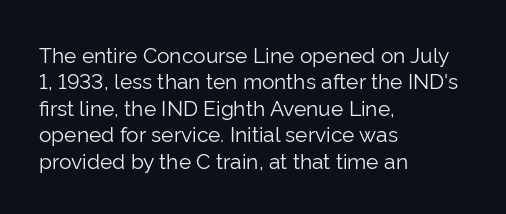
{"italic": "no", "bold": "no", "underline": "no", "align": "left", "line_spacing": "normal", "line_spacing_ratio": 1.26, "letter_spacing": "normal", "letter_spacing_em": 0.0, "glyph_px": 21}
